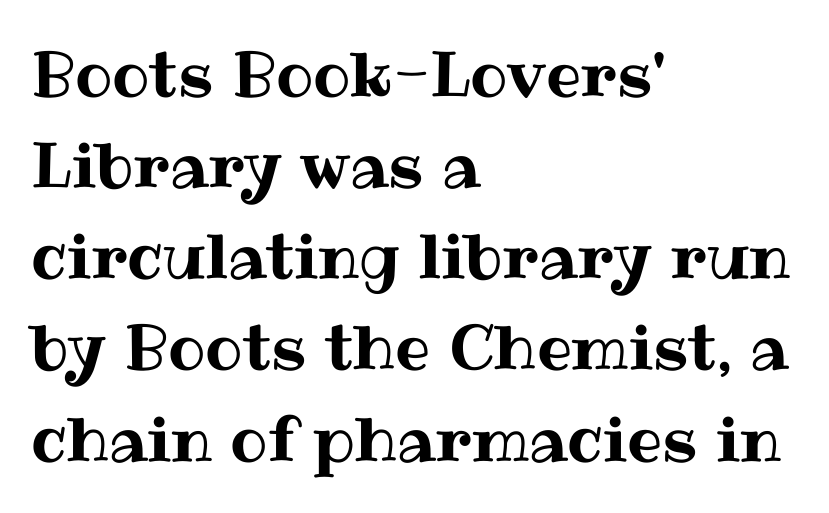
{"italic": "no", "width": "normal", "stroke_contrast": "medium", "x_height": "medium", "monospaced": "no", "underline": "no", "align": "left", "line_spacing": "normal", "line_spacing_ratio": 1.47, "letter_spacing": "normal", "letter_spacing_em": 0.0, "glyph_px": 62}
